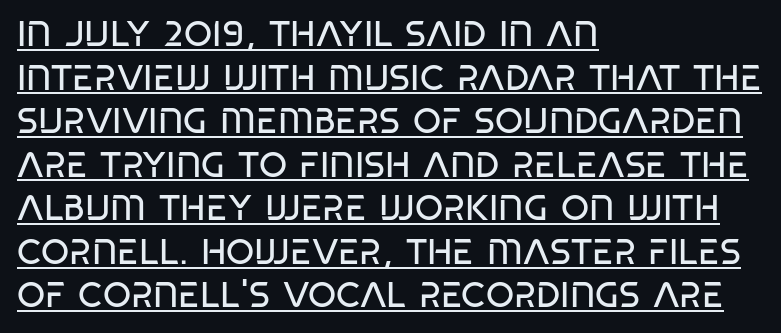
{"serif": "no", "bold": "no", "weight": "regular", "width": "condensed", "stroke_contrast": "low", "x_height": "large", "monospaced": "no", "underline": "yes", "align": "left", "line_spacing_ratio": 1.21, "letter_spacing": "normal", "letter_spacing_em": 0.0, "glyph_px": 36}
